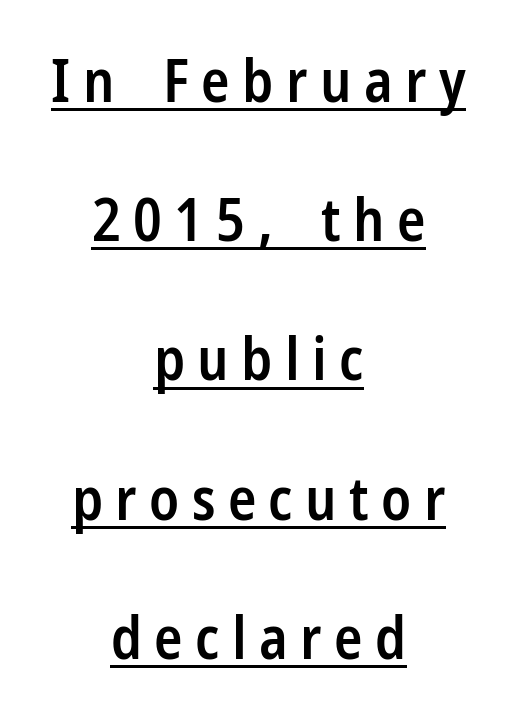
{"serif": "no", "italic": "no", "bold": "semi", "weight": "semibold", "width": "condensed", "stroke_contrast": "low", "x_height": "medium", "monospaced": "no", "underline": "yes", "align": "center", "line_spacing": "loose", "line_spacing_ratio": 2.36, "letter_spacing": "wide", "letter_spacing_em": 0.21, "glyph_px": 59}
